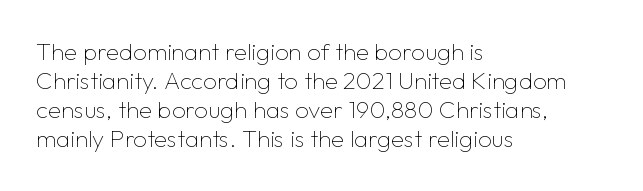
Q: Is the text bold? A: No.
Q: Is the text italic (slanted)? A: No, it is upright.
Q: Is the text underlined? A: No.
Q: How is the paragraph aligned? A: Left-aligned.
Q: Is the spacing between letters normal or unusually wide? A: Normal.
